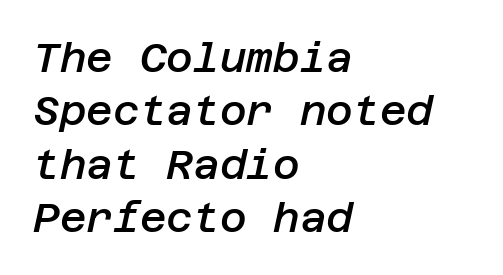
Q: Is the text bold? A: Semi-bold.
Q: Is the text italic (slanted)? A: Yes, it leans right by about 12 degrees.
Q: Is the text underlined? A: No.
Q: How is the paragraph aligned? A: Left-aligned.
Q: Is the spacing between letters normal or unusually wide? A: Normal.
Q: Is the spacing between lines tight, normal or loose? A: Normal.
Q: Width (condensed, normal, or wide)? A: Normal.
Q: Stroke contrast? A: Low.
Q: x-height? A: Large.
